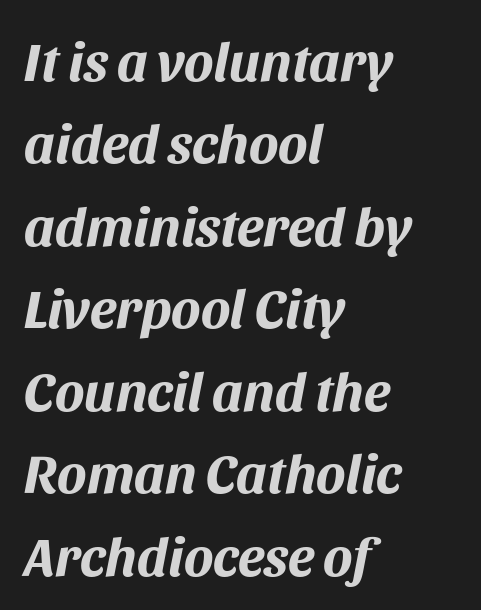
Descenders are the only things crossing below the line. One glance says typical: line gaps are just what's usual. In terms of letterspacing, this is plain default setting. These lines stack with their left ends in a neat column. Character widths vary here, with narrow letters taking less room than wide ones.
